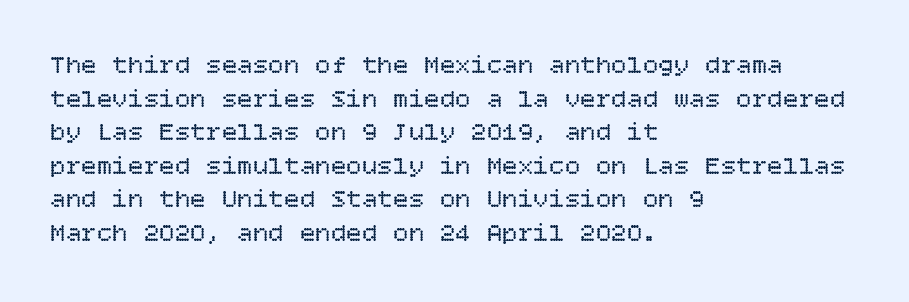
The image shows 26 px text type, upright; set left-aligned, normal line spacing (1.29x), normal letter spacing, not underlined.
